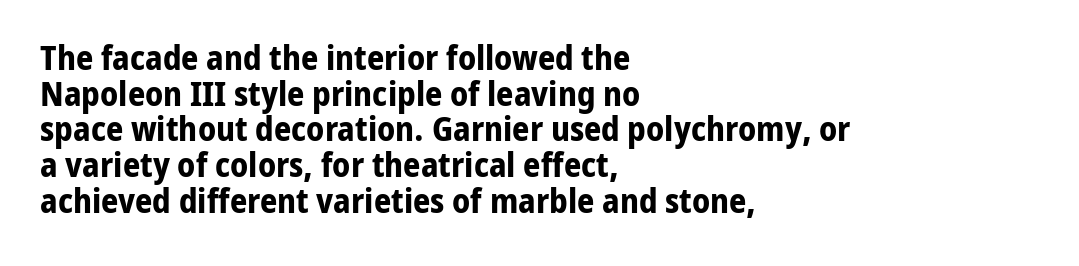
The letters advance in unequal steps, a hallmark of proportional type. A sans-serif font was chosen for this passage. Honestly, there is no underline to notice here at all. Students, note that the glyphs here touch the page at normal intervals. The space between consecutive lines is stingy. Notice how the passage keeps a crisp vertical edge on the left only.
